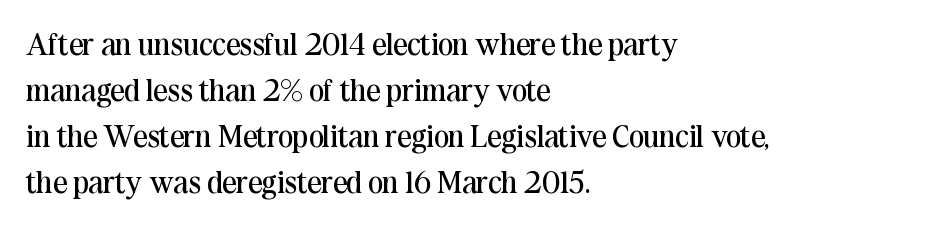
Q: Is the text bold? A: No.
Q: Is the text italic (slanted)? A: No, it is upright.
Q: Is the typeface a serif or a sans-serif typeface? A: Serif.
Q: Is the text underlined? A: No.
Q: How is the paragraph aligned? A: Left-aligned.
Q: Is the spacing between letters normal or unusually wide? A: Normal.
Q: Is the spacing between lines tight, normal or loose? A: Normal.
Q: Width (condensed, normal, or wide)? A: Normal.
Q: Stroke contrast? A: Medium.
Q: x-height? A: Medium.
Q: Monospaced? A: No.
